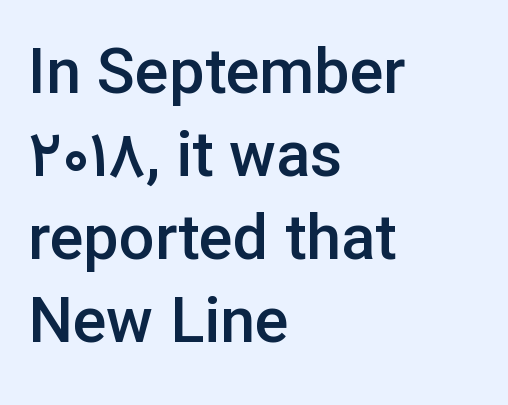
The image shows 63 px semibold sans-serif type, upright; set left-aligned, normal line spacing (1.32x), normal letter spacing, not underlined; low stroke contrast and a medium x-height.
